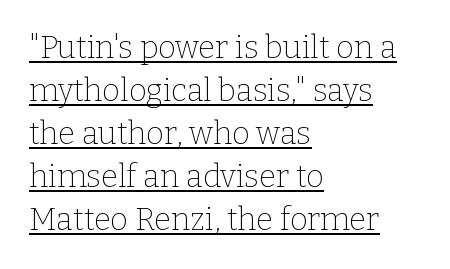
Q: Is the text bold? A: No.
Q: Is the text italic (slanted)? A: No, it is upright.
Q: Is the typeface a serif or a sans-serif typeface? A: Serif.
Q: Is the text underlined? A: Yes.
Q: How is the paragraph aligned? A: Left-aligned.
Q: Is the spacing between letters normal or unusually wide? A: Normal.
Q: Is the spacing between lines tight, normal or loose? A: Normal.
Q: Width (condensed, normal, or wide)? A: Normal.
Q: Stroke contrast? A: Low.
Q: x-height? A: Medium.
Q: Monospaced? A: No.
